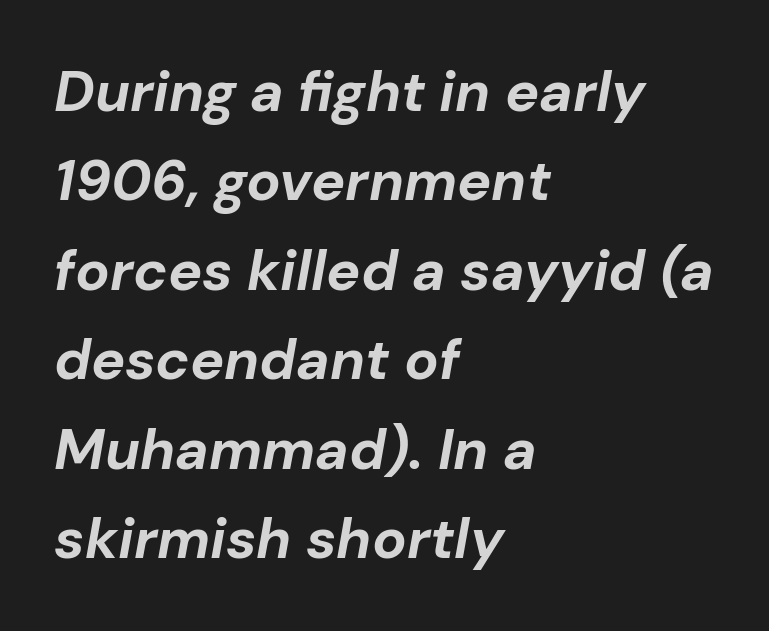
The gaps between neighbouring characters are ordinary and unremarkable. Looks like regular typesetting: each glyph gets only the width it needs. These lines stack with their left ends in a neat column. Vertically, the passage feels balanced, rows spaced as you'd expect.
